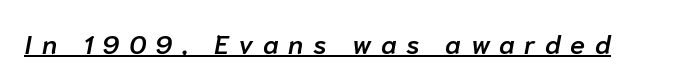
The image shows 27 px text type, italic (leaning right); set unusually wide letter spacing (+0.35 em), underlined.
